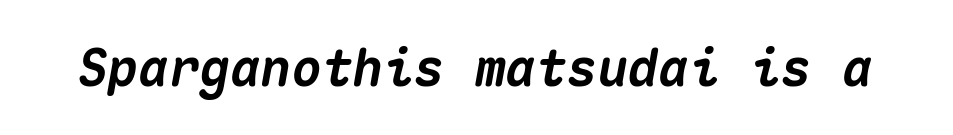
This is heavy type, rendered in bold. The specimen reads as italic at a glance. A typesetter would call this zero additional tracking. Each row of text sits above clean, open space. This sample has the even, mechanical cadence of fixed-width lettering.
